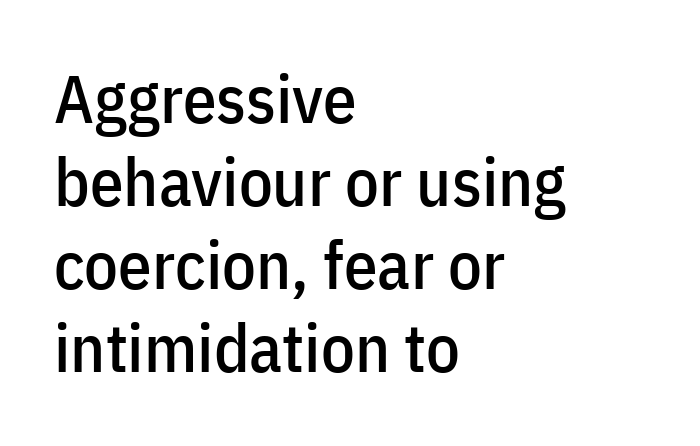
Q: Is the text italic (slanted)? A: No, it is upright.
Q: Is the typeface a serif or a sans-serif typeface? A: Sans-serif.
Q: Is the text underlined? A: No.
Q: How is the paragraph aligned? A: Left-aligned.
Q: Is the spacing between letters normal or unusually wide? A: Normal.
Q: Width (condensed, normal, or wide)? A: Condensed.
Q: Stroke contrast? A: Low.
Q: x-height? A: Medium.
Q: Monospaced? A: No.
